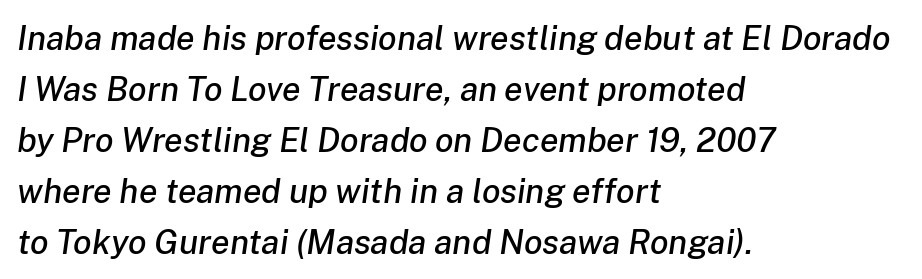
The image shows 34 px text type, italic (leaning right); set left-aligned, normal line spacing (1.5x), normal letter spacing, not underlined; low stroke contrast and a medium x-height.
